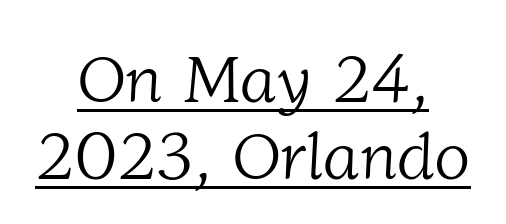
{"serif": "yes", "bold": "no", "weight": "light", "width": "normal", "stroke_contrast": "low", "x_height": "medium", "monospaced": "no", "underline": "yes", "align": "center", "line_spacing": "tight", "line_spacing_ratio": 1.15, "letter_spacing": "normal", "letter_spacing_em": 0.0, "glyph_px": 67}
